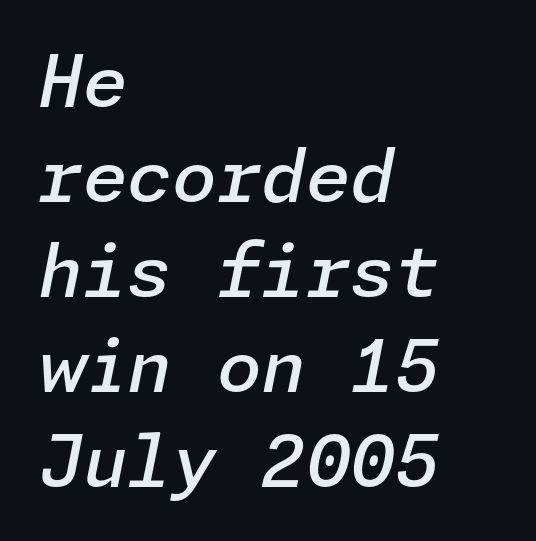
Nothing unusual about the tracking: characters are spaced as the font intends. Yep, that's italic — everything's leaning. Regular leading. The words here are not underlined.
